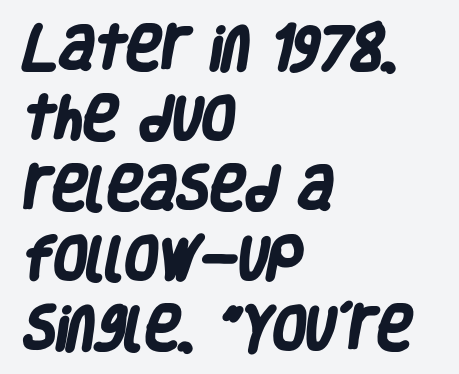
Q: Is the text bold? A: Yes.
Q: Is the typeface a serif or a sans-serif typeface? A: Sans-serif.
Q: Is the text underlined? A: No.
Q: How is the paragraph aligned? A: Left-aligned.
Q: Is the spacing between letters normal or unusually wide? A: Normal.
Q: Is the spacing between lines tight, normal or loose? A: Normal.
Q: Width (condensed, normal, or wide)? A: Condensed.
Q: Stroke contrast? A: Low.
Q: x-height? A: Large.
Q: Monospaced? A: No.
